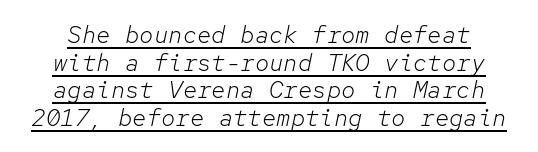
The image shows 24 px text type, italic (leaning right); set tight line spacing (1.15x), normal letter spacing, underlined.
